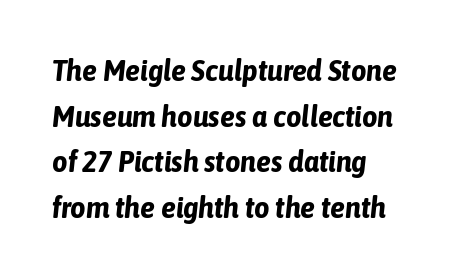
{"italic": "yes", "lean": "right", "slant_degrees": 6, "bold": "yes", "weight": "bold", "width": "condensed", "stroke_contrast": "low", "x_height": "medium", "monospaced": "no", "underline": "no", "line_spacing": "normal", "line_spacing_ratio": 1.52, "letter_spacing": "normal", "letter_spacing_em": 0.0, "glyph_px": 30}
